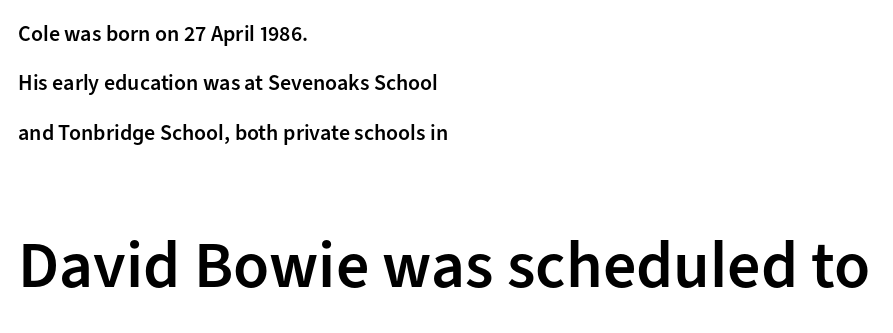
The image shows 66 px semibold sans-serif type, upright; set left-aligned, loose line spacing (2.25x), normal letter spacing, not underlined; the second (bottom) block is 3.0x larger; low stroke contrast and a medium x-height.
